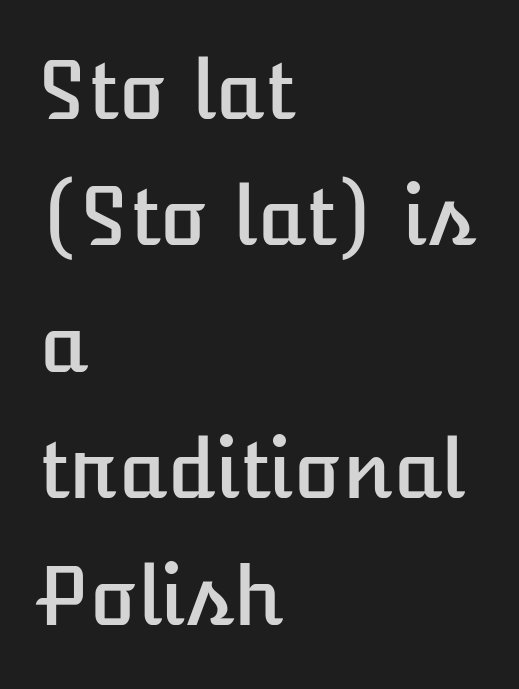
The image shows 79 px text type, upright; set left-aligned, normal line spacing (1.6x), normal letter spacing, not underlined; low stroke contrast and a medium x-height.
